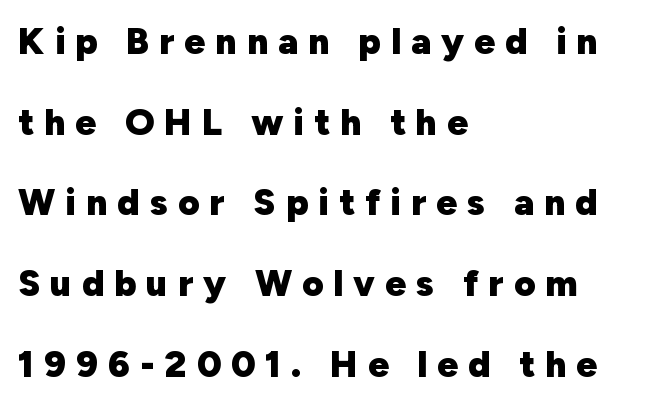
Q: Is the text bold? A: Yes.
Q: Is the text italic (slanted)? A: No, it is upright.
Q: Is the typeface a serif or a sans-serif typeface? A: Sans-serif.
Q: Is the text underlined? A: No.
Q: How is the paragraph aligned? A: Left-aligned.
Q: Is the spacing between letters normal or unusually wide? A: Unusually wide.
Q: Is the spacing between lines tight, normal or loose? A: Loose.
Q: Width (condensed, normal, or wide)? A: Normal.
Q: Stroke contrast? A: Low.
Q: x-height? A: Medium.
Q: Monospaced? A: No.
